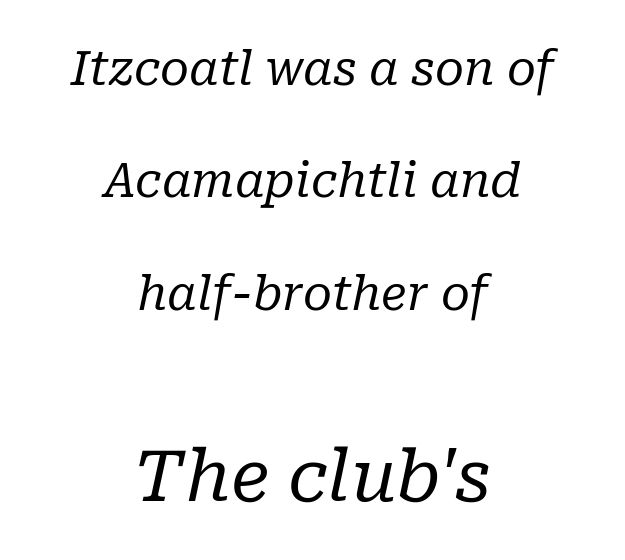
Q: Is the text bold? A: No.
Q: Is the text italic (slanted)? A: Yes, it leans right by about 10 degrees.
Q: Is the typeface a serif or a sans-serif typeface? A: Serif.
Q: Is the text underlined? A: No.
Q: How is the paragraph aligned? A: Centered.
Q: Is the spacing between letters normal or unusually wide? A: Normal.
Q: Is the spacing between lines tight, normal or loose? A: Loose.
Q: Which block of text is set in a larger size, the first (top) or the second (bottom)? A: The second (bottom) one.
Q: Width (condensed, normal, or wide)? A: Normal.
Q: Stroke contrast? A: Low.
Q: x-height? A: Medium.
Q: Monospaced? A: No.
